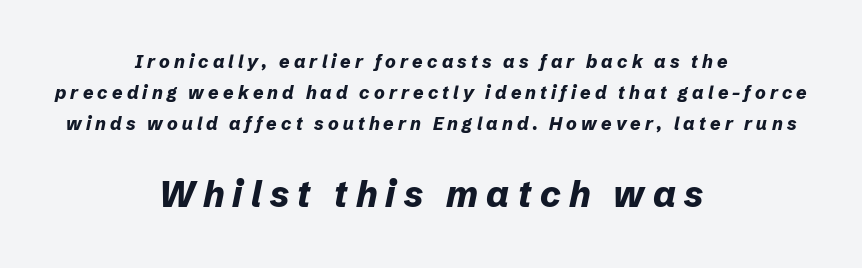
{"italic": "yes", "lean": "right", "slant_degrees": 12, "bold": "yes", "weight": "bold", "width": "normal", "stroke_contrast": "low", "x_height": "medium", "monospaced": "no", "underline": "no", "align": "center", "line_spacing_ratio": 1.71, "letter_spacing": "wide", "letter_spacing_em": 0.23, "larger_block": "second", "size_ratio": 2.0, "glyph_px": 36}
